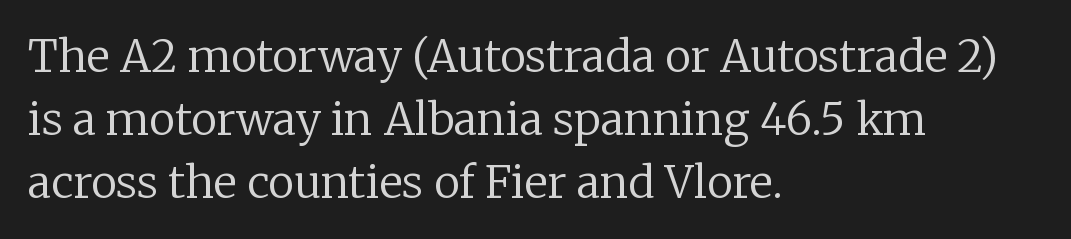
{"serif": "yes", "italic": "no", "bold": "no", "weight": "regular", "width": "normal", "stroke_contrast": "low", "x_height": "medium", "monospaced": "no", "underline": "no", "align": "left", "line_spacing": "normal", "line_spacing_ratio": 1.43, "letter_spacing": "normal", "letter_spacing_em": 0.0, "glyph_px": 44}
